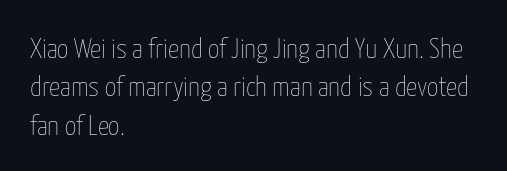
{"italic": "no", "bold": "no", "weight": "thin", "width": "condensed", "stroke_contrast": "low", "x_height": "medium", "monospaced": "no", "underline": "no", "align": "left", "line_spacing": "normal", "line_spacing_ratio": 1.37, "letter_spacing": "normal", "letter_spacing_em": 0.0, "glyph_px": 28}
